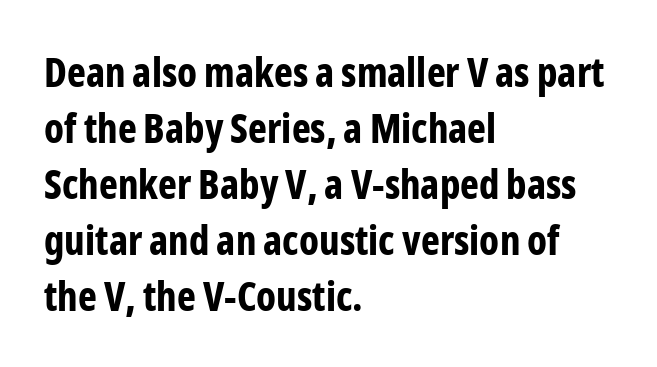
The image shows 40 px bold, condensed sans-serif type, upright; set left-aligned, normal line spacing (1.4x), normal letter spacing, not underlined; low stroke contrast and a medium x-height.
